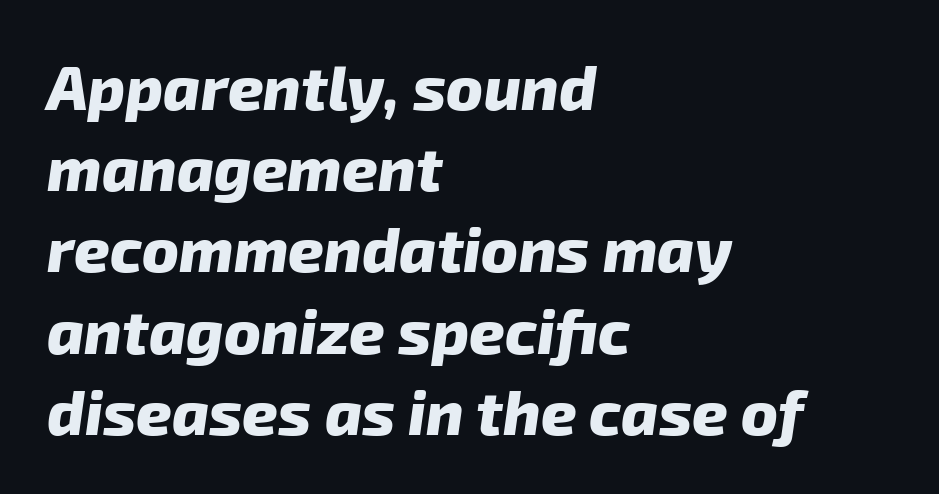
Q: Is the text bold? A: Yes.
Q: Is the typeface a serif or a sans-serif typeface? A: Sans-serif.
Q: Is the text underlined? A: No.
Q: How is the paragraph aligned? A: Left-aligned.
Q: Is the spacing between letters normal or unusually wide? A: Normal.
Q: Is the spacing between lines tight, normal or loose? A: Normal.
Q: Width (condensed, normal, or wide)? A: Normal.
Q: Stroke contrast? A: Low.
Q: x-height? A: Medium.
Q: Monospaced? A: No.
